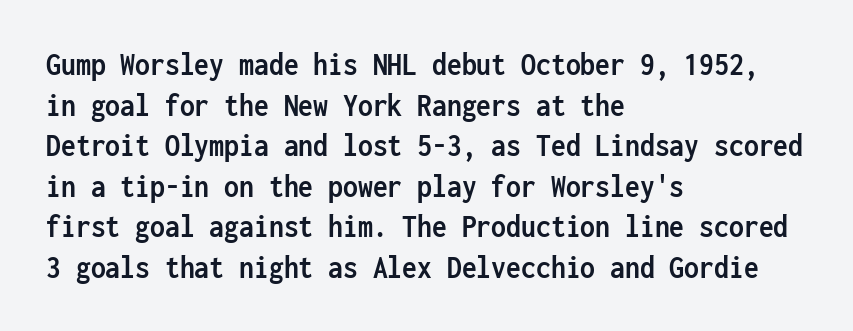
The image shows 33 px semibold, condensed sans-serif type, upright, monospaced; set left-aligned, line spacing 1.23x, normal letter spacing, not underlined; low stroke contrast and a medium x-height.
